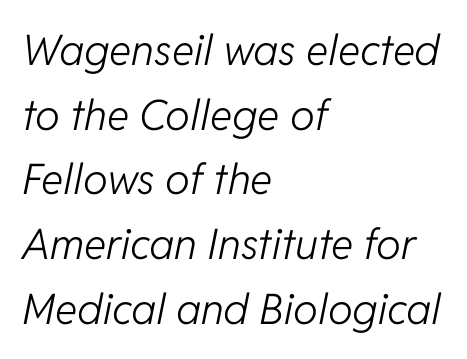
Summary of vertical rhythm: regular, with standard interline spacing. Leftover space on each line is placed entirely after the last word. You could call the tracking neutral — neither tight nor loose. This reads as an unemphasized weight, regular at the heaviest. Designer's note — italics engaged. Rule under the text: the space is simply empty.
